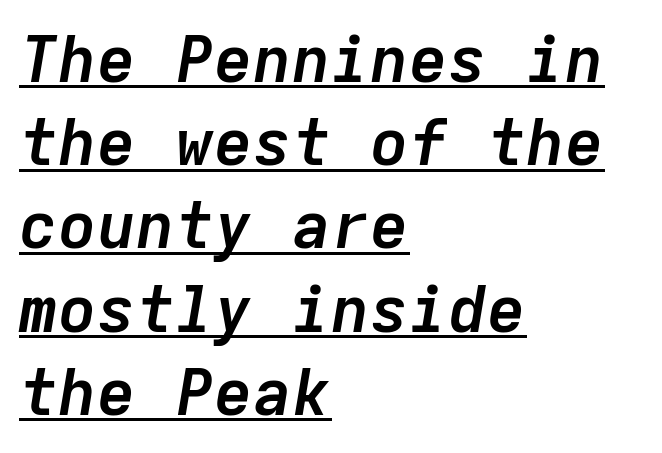
The image shows 65 px semibold type, italic (leaning right), monospaced; set left-aligned, normal line spacing (1.28x), normal letter spacing, underlined; low stroke contrast and a medium x-height.
